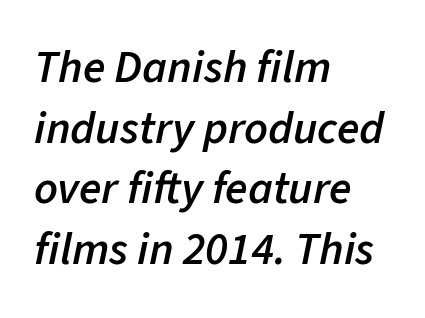
{"italic": "yes", "lean": "right", "slant_degrees": 11, "bold": "semi", "weight": "semibold", "width": "normal", "stroke_contrast": "low", "x_height": "medium", "monospaced": "no", "underline": "no", "align": "left", "line_spacing": "normal", "line_spacing_ratio": 1.32, "letter_spacing": "normal", "letter_spacing_em": 0.0, "glyph_px": 46}
